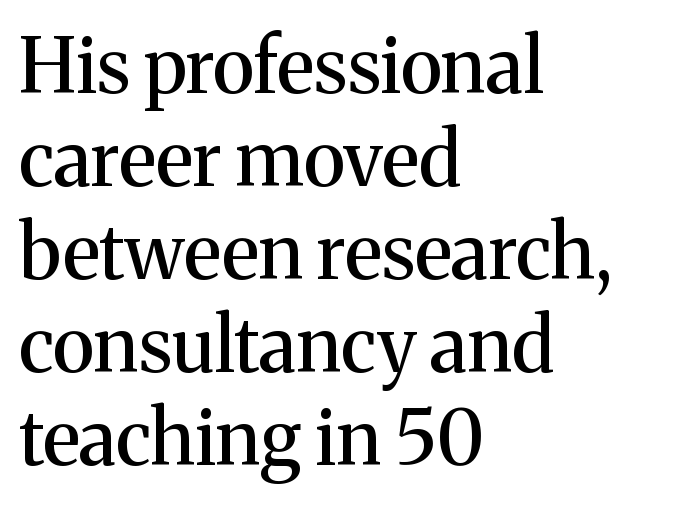
Varying glyph widths throughout — classic text-font behaviour. Any mark beneath the type? The region is blank. Unlike italic type, these characters show no tilt at all. The typesetter chose a ragged-right arrangement here. There is no visible air inserted between adjacent glyphs.
